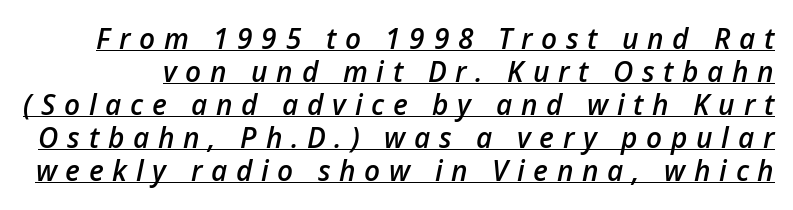
Spacing verdict: proportional, widths tailored to each character. Check the space under the baseline: a stroke is drawn there. Quick note: italic. The letters are spread apart with noticeably loose tracking.
